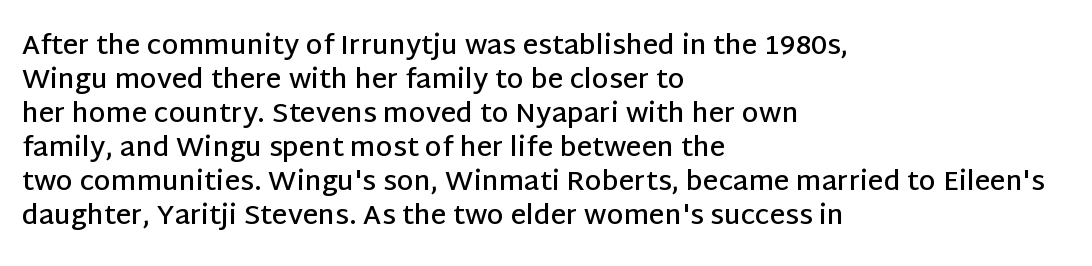
{"italic": "no", "bold": "semi", "underline": "no", "align": "left", "line_spacing": "normal", "line_spacing_ratio": 1.26, "letter_spacing": "normal", "letter_spacing_em": 0.0, "glyph_px": 27}
